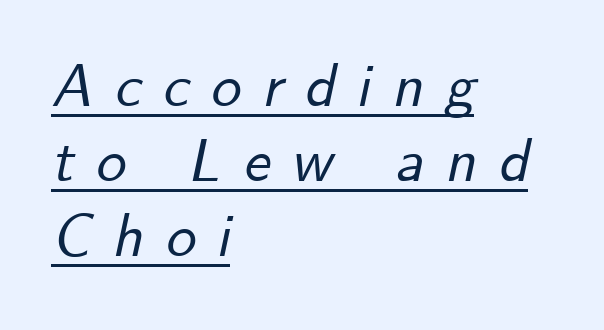
Tracking value appears strongly positive — letters spread wide. The lettering tilts uniformly, giving the passage an italic look. Caption: multi-line text, flush left, ragged right. How would I describe the line gaps? Plain and ordinary. A continuous stroke trails under the words, as in a hyperlink.
